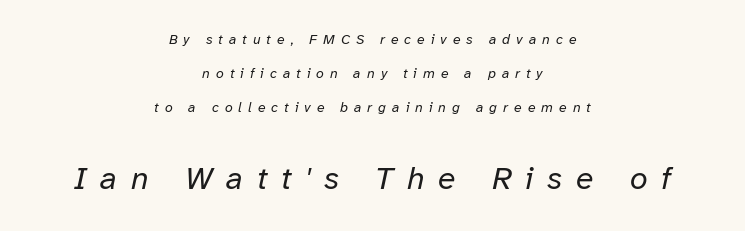
Q: Is the text bold? A: No.
Q: Is the text italic (slanted)? A: Yes, it leans right by about 12 degrees.
Q: Is the text underlined? A: No.
Q: How is the paragraph aligned? A: Centered.
Q: Is the spacing between letters normal or unusually wide? A: Unusually wide.
Q: Is the spacing between lines tight, normal or loose? A: Loose.
Q: Which block of text is set in a larger size, the first (top) or the second (bottom)? A: The second (bottom) one.
Q: Width (condensed, normal, or wide)? A: Normal.
Q: Stroke contrast? A: Low.
Q: x-height? A: Medium.
Q: Monospaced? A: No.
